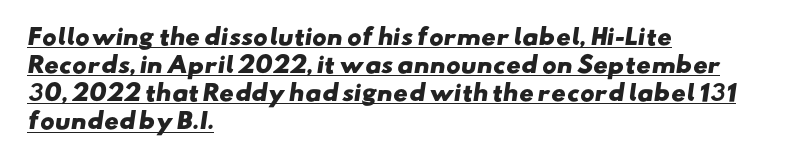
Q: Is the text bold? A: Yes.
Q: Is the text underlined? A: Yes.
Q: How is the paragraph aligned? A: Left-aligned.
Q: Is the spacing between letters normal or unusually wide? A: Normal.
Q: Is the spacing between lines tight, normal or loose? A: Normal.
